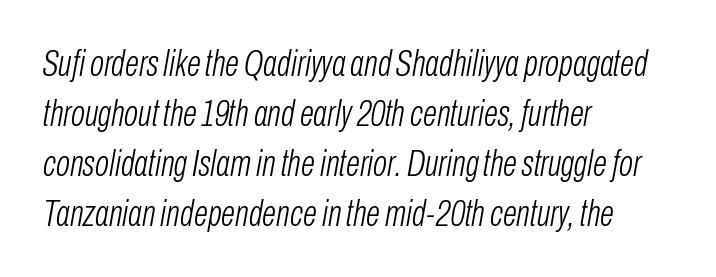
Each line starts at the same left margin while the right side varies. Here the glyphs are tracked normally, forming tight word shapes. Slanted lettering throughout. The baseline area is clear. No chunkiness to these letters — they're not bold. Here the designer chose a conventional face with non-uniform glyph widths.
